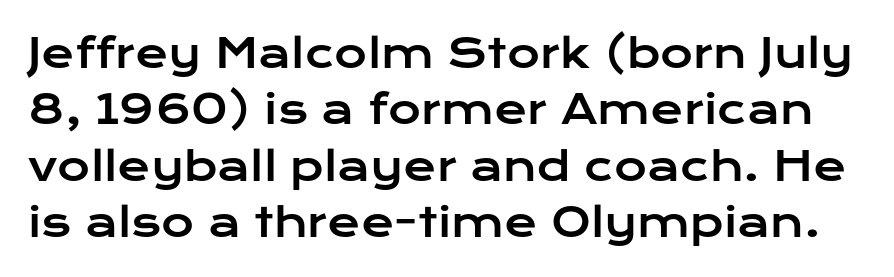
Inter-character spacing is left at the font's built-in metrics. This sample keeps an unexceptional amount of space between lines. Anything drawn beneath the words? Only blank space. Vertical strokes here are truly vertical. Letterform terminals end flat and unadorned throughout the passage. Do the characters align in a grid? No, the font is proportional.
